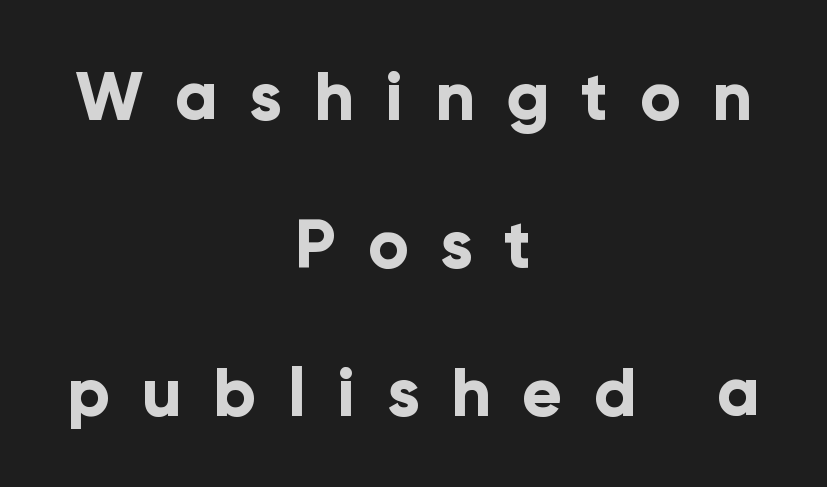
Characters follow at a spacing far wider than the type designer built in. The passage is arranged like a title page — every line centered. Are there feet on the stems? There aren't — it's a sans. The letters advance in unequal steps, a hallmark of proportional type. Vertically, the passage feels expansive, rows floating well apart.
